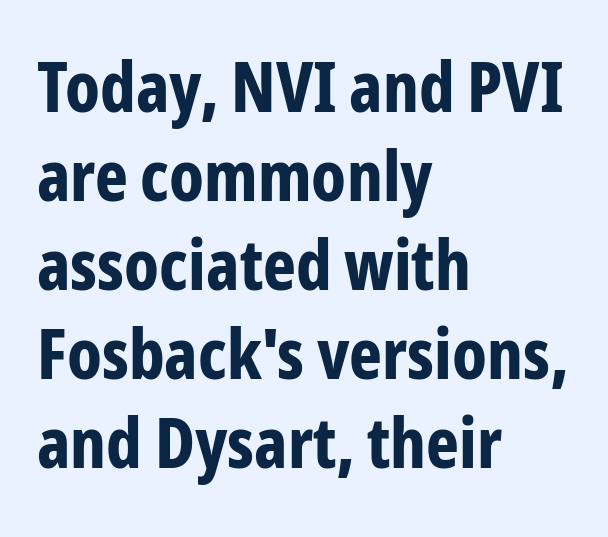
{"serif": "no", "italic": "no", "bold": "yes", "weight": "bold", "width": "condensed", "stroke_contrast": "low", "x_height": "medium", "monospaced": "no", "underline": "no", "align": "left", "line_spacing": "normal", "line_spacing_ratio": 1.27, "letter_spacing": "normal", "letter_spacing_em": 0.0, "glyph_px": 70}
